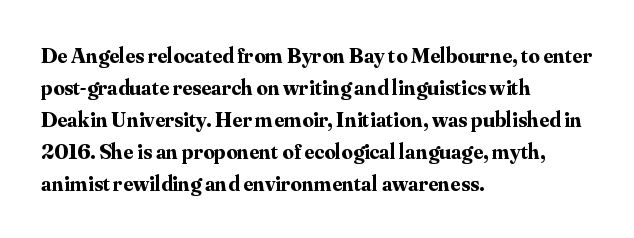
The image shows 22 px bold type, upright; set left-aligned, normal line spacing (1.45x), normal letter spacing, not underlined.
